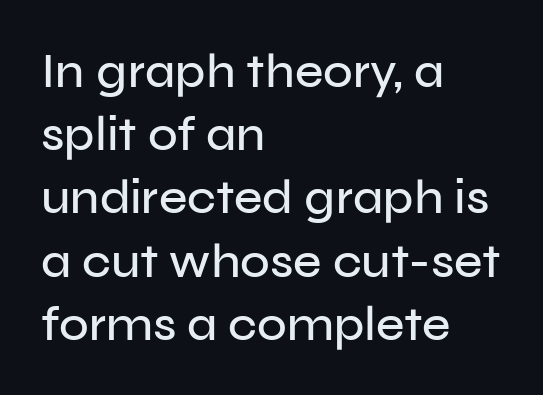
The image shows 49 px sans-serif type, upright; set left-aligned, normal line spacing (1.29x), normal letter spacing, not underlined; low stroke contrast and a medium x-height.
